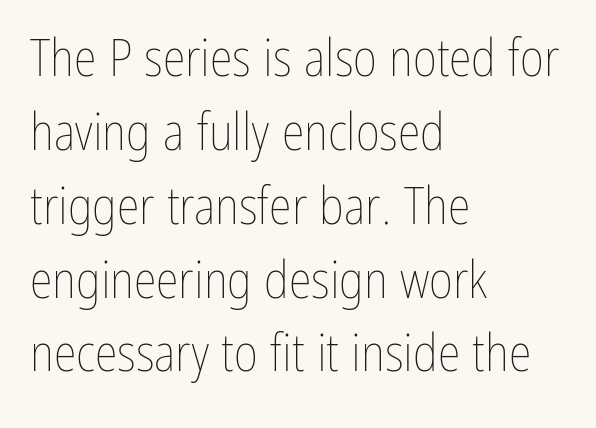
Ink coverage per letter is moderate at most. Honestly, there is no underline to notice here at all. Leading matches the norm, producing a regular column. Ordinary non-slanted type is in use. Note the varied advance widths — an 'i' is clearly narrower than an 'm'.
